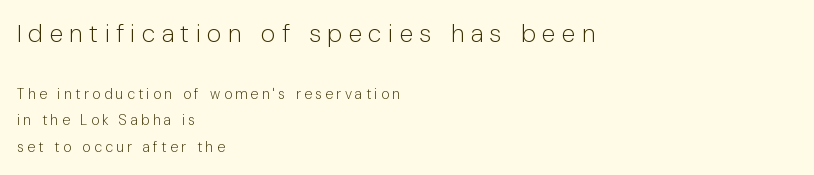
Q: Is the text bold? A: No.
Q: Is the text italic (slanted)? A: No, it is upright.
Q: Is the text underlined? A: No.
Q: How is the paragraph aligned? A: Left-aligned.
Q: Is the spacing between letters normal or unusually wide? A: Unusually wide.
Q: Is the spacing between lines tight, normal or loose? A: Loose.
Q: Which block of text is set in a larger size, the first (top) or the second (bottom)? A: The first (top) one.
